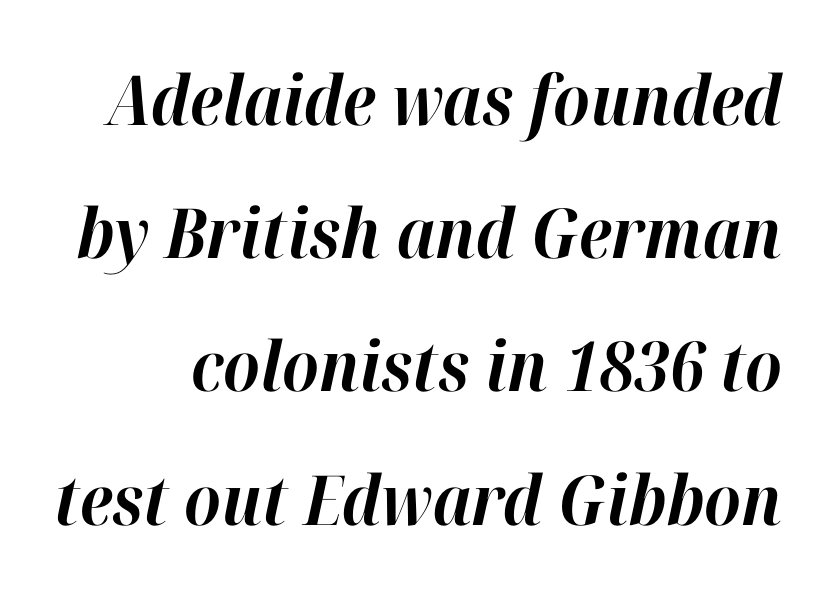
{"italic": "yes", "lean": "right", "slant_degrees": 12, "bold": "yes", "weight": "bold", "width": "normal", "stroke_contrast": "high", "x_height": "medium", "monospaced": "no", "underline": "no", "line_spacing": "loose", "line_spacing_ratio": 1.93, "letter_spacing": "normal", "letter_spacing_em": 0.0, "glyph_px": 69}
